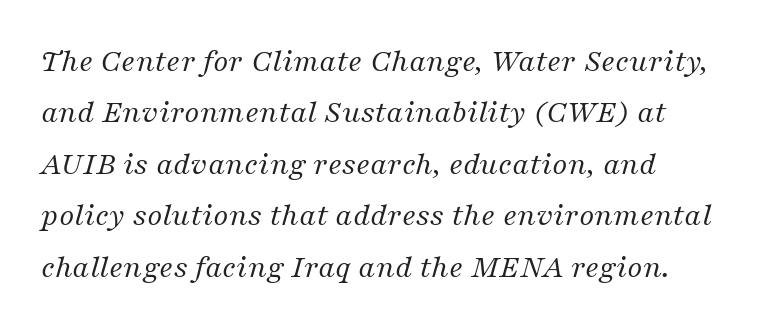
Observe the lean: these are italic letterforms. Is the type heavy? It reads as light-to-regular instead. Each letter keeps its own natural width here, so spacing adapts to shape. Yep, those are serifs on the letters. The paragraph has a hard left edge and a soft right edge.
